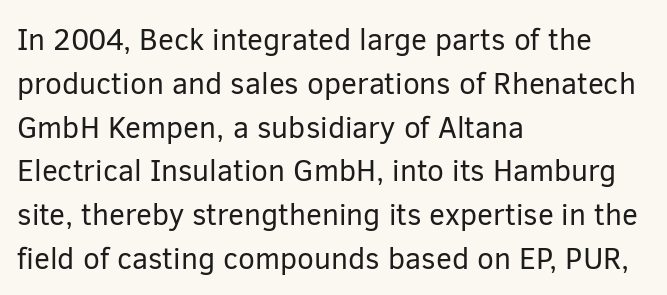
{"serif": "no", "italic": "no", "bold": "no", "weight": "regular", "width": "normal", "stroke_contrast": "low", "x_height": "medium", "monospaced": "no", "underline": "no", "align": "left", "line_spacing": "normal", "line_spacing_ratio": 1.46, "letter_spacing": "normal", "letter_spacing_em": 0.0, "glyph_px": 30}
